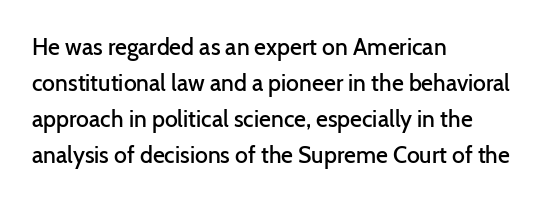
Q: Is the text bold? A: Semi-bold.
Q: Is the text italic (slanted)? A: No, it is upright.
Q: Is the text underlined? A: No.
Q: How is the paragraph aligned? A: Left-aligned.
Q: Is the spacing between letters normal or unusually wide? A: Normal.
Q: Is the spacing between lines tight, normal or loose? A: Normal.
